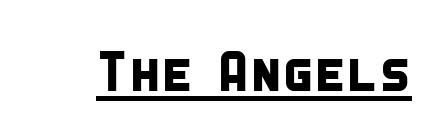
{"serif": "no", "width": "condensed", "stroke_contrast": "low", "x_height": "large", "monospaced": "no", "underline": "yes", "letter_spacing": "normal", "letter_spacing_em": 0.0, "glyph_px": 57}
